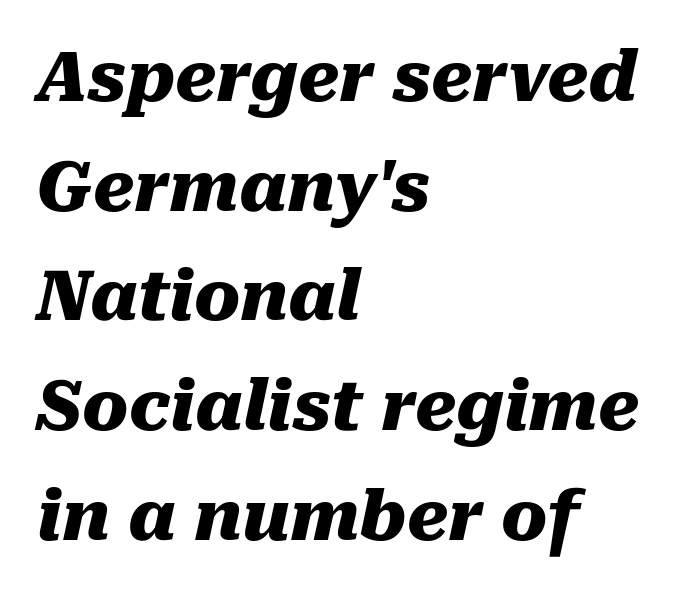
{"italic": "yes", "lean": "right", "slant_degrees": 10, "bold": "yes", "weight": "heavy", "width": "normal", "stroke_contrast": "medium", "x_height": "medium", "monospaced": "no", "underline": "no", "align": "left", "line_spacing": "normal", "line_spacing_ratio": 1.59, "letter_spacing": "normal", "letter_spacing_em": 0.0, "glyph_px": 69}
